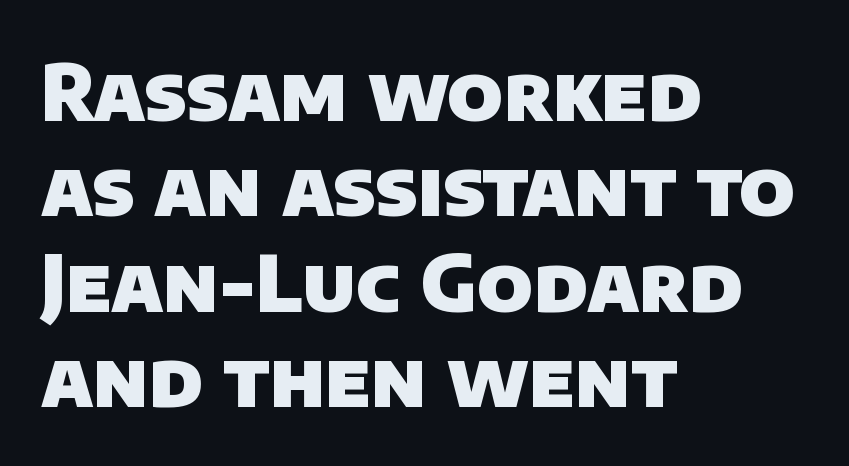
The image shows 77 px heavy sans-serif type; set left-aligned, line spacing 1.24x, normal letter spacing, not underlined; low stroke contrast and a large x-height.
